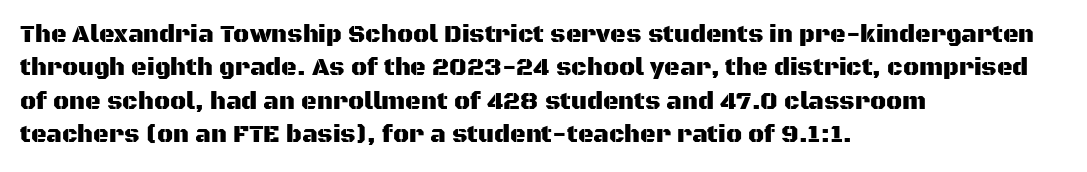
Q: Is the text italic (slanted)? A: No, it is upright.
Q: Is the text underlined? A: No.
Q: How is the paragraph aligned? A: Left-aligned.
Q: Is the spacing between letters normal or unusually wide? A: Normal.
Q: Is the spacing between lines tight, normal or loose? A: Normal.
